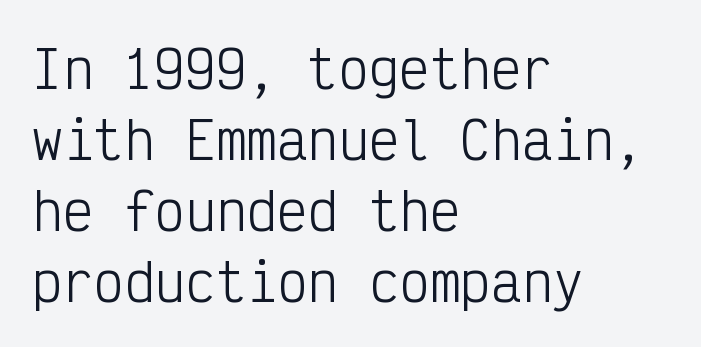
The image shows 51 px light, condensed sans-serif type, upright, monospaced; set left-aligned, normal line spacing (1.39x), normal letter spacing, not underlined; low stroke contrast and a medium x-height.
